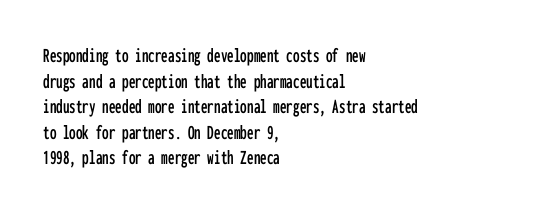
{"italic": "no", "underline": "no", "align": "left", "line_spacing_ratio": 1.22, "letter_spacing": "normal", "letter_spacing_em": 0.0, "glyph_px": 21}
